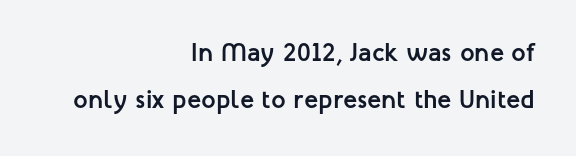
Quick note: not italic, upright. On the weight axis this lands at bold, roughly 700. Anything drawn beneath the words? Only blank space. Between one letter and the next there's only the usual sliver of space.
